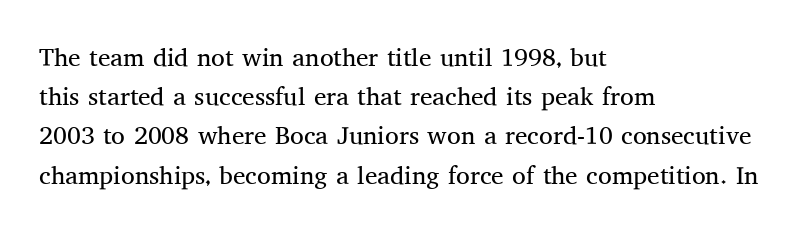
Q: Is the text bold? A: No.
Q: Is the text italic (slanted)? A: No, it is upright.
Q: Is the text underlined? A: No.
Q: How is the paragraph aligned? A: Left-aligned.
Q: Is the spacing between letters normal or unusually wide? A: Normal.
Q: Is the spacing between lines tight, normal or loose? A: Normal.
